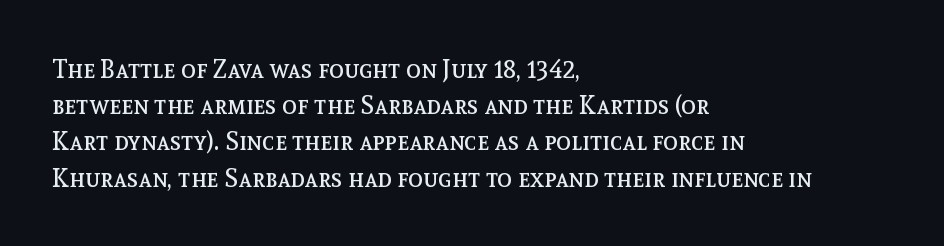
The image shows 25 px text type, upright; set left-aligned, normal line spacing (1.45x), normal letter spacing, not underlined.
